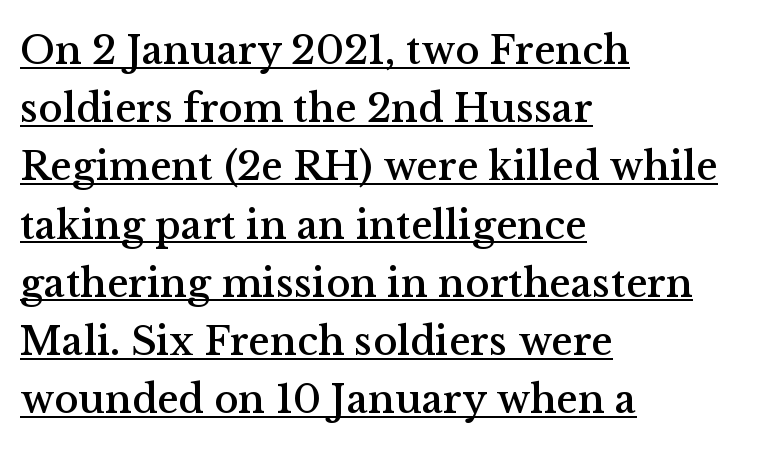
Q: Is the text italic (slanted)? A: No, it is upright.
Q: Is the typeface a serif or a sans-serif typeface? A: Serif.
Q: Is the text underlined? A: Yes.
Q: How is the paragraph aligned? A: Left-aligned.
Q: Is the spacing between letters normal or unusually wide? A: Normal.
Q: Is the spacing between lines tight, normal or loose? A: Normal.
Q: Width (condensed, normal, or wide)? A: Normal.
Q: Stroke contrast? A: Medium.
Q: x-height? A: Medium.
Q: Monospaced? A: No.
